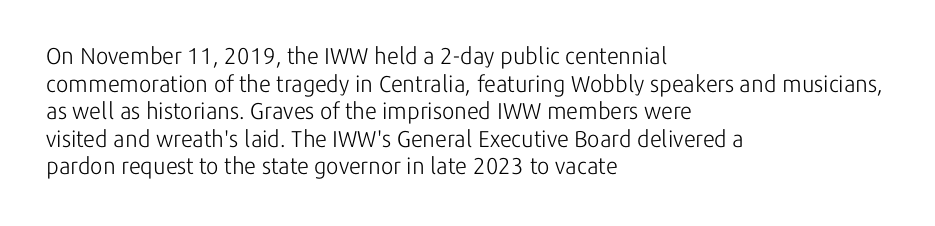
The image shows 23 px text type, upright; set left-aligned, line spacing 1.2x, normal letter spacing, not underlined.
